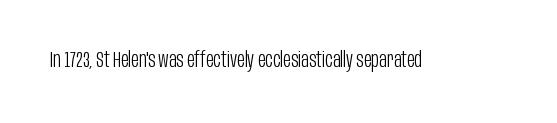
{"italic": "no", "bold": "no", "underline": "no", "letter_spacing": "normal", "letter_spacing_em": 0.0, "glyph_px": 21}
